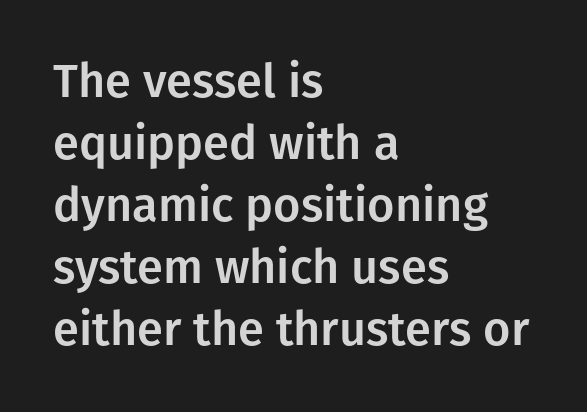
The image shows 47 px sans-serif type, upright; set left-aligned, normal line spacing (1.32x), normal letter spacing, not underlined; low stroke contrast and a medium x-height.
